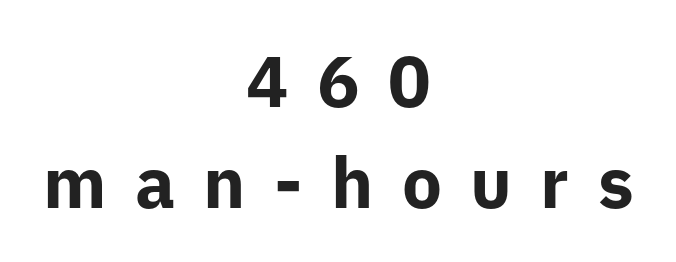
The image shows 71 px bold sans-serif type, upright; set centered, normal line spacing (1.42x), unusually wide letter spacing (+0.4 em), not underlined; low stroke contrast and a medium x-height.
